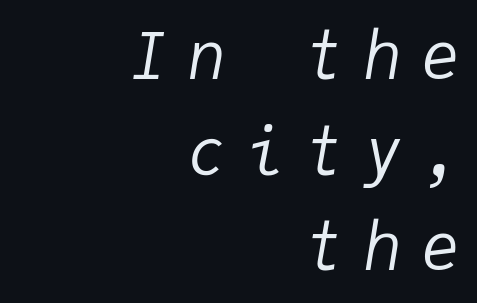
Line spacing here is normal. Each letter, wide or thin by design, is forced into the same width here. The typesetter chose a ragged-left arrangement here. This sample uses an oblique cut, with every glyph tilted off the vertical. The font is comparable to plain body text, perhaps lighter. Substantial extra tracking has been applied to these lines.
